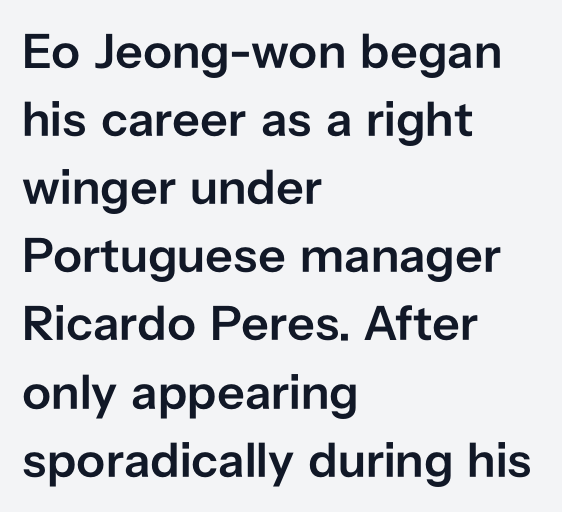
The image shows 49 px semibold sans-serif type, upright; set left-aligned, normal line spacing (1.39x), normal letter spacing, not underlined; low stroke contrast and a medium x-height.
